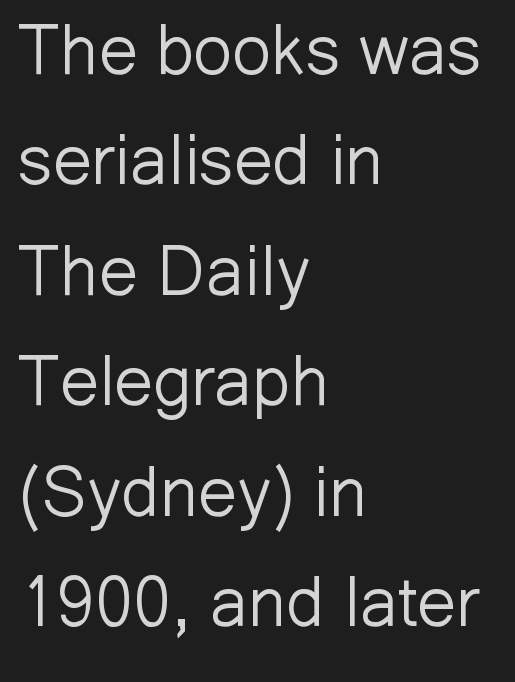
The image shows 69 px light sans-serif type, upright; set left-aligned, normal line spacing (1.6x), normal letter spacing, not underlined; low stroke contrast and a medium x-height.
